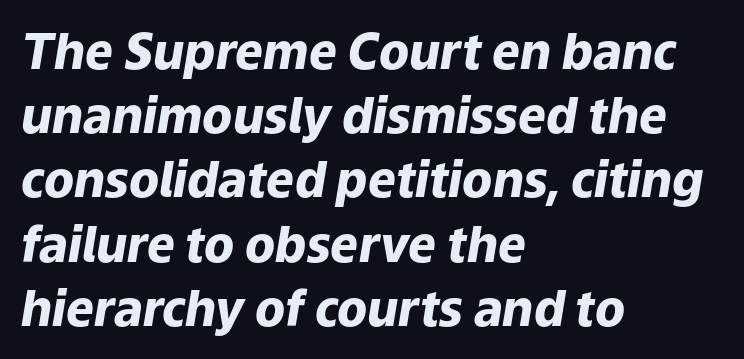
The image shows 49 px heavy type, italic (leaning right); set left-aligned, normal line spacing (1.31x), normal letter spacing, not underlined; low stroke contrast and a medium x-height.
